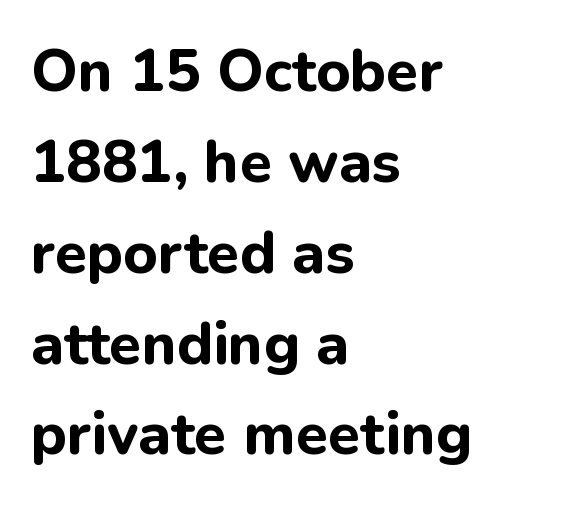
How are the letters spaced? Ordinarily, with no added tracking. The lettering holds an erect, upright posture throughout. Bold? Absolutely — the strokes are thick and heavy. Any mark beneath the type? The region is blank. The lines in this sample share a left origin and differ only in where they stop. A typesetter would label this face a sans.
